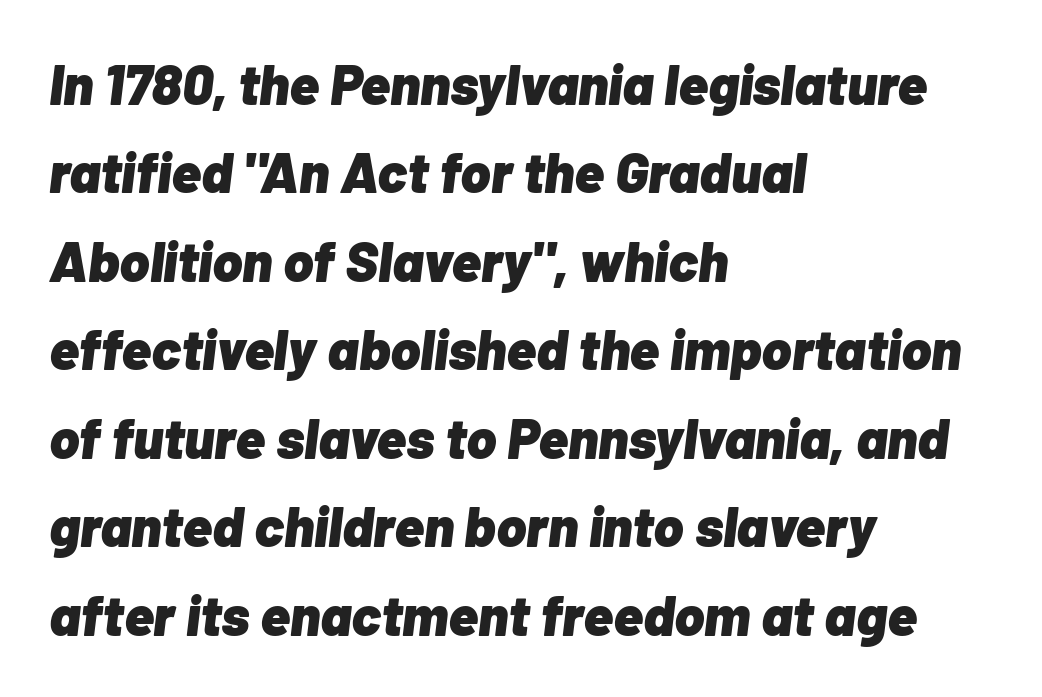
The image shows 56 px heavy type, italic (leaning right); set left-aligned, normal line spacing (1.58x), normal letter spacing, not underlined; low stroke contrast and a medium x-height.
